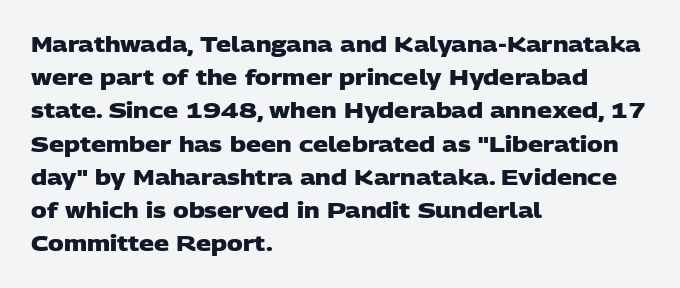
Q: Is the text bold? A: Yes.
Q: Is the text underlined? A: No.
Q: How is the paragraph aligned? A: Left-aligned.
Q: Is the spacing between letters normal or unusually wide? A: Normal.
Q: Is the spacing between lines tight, normal or loose? A: Normal.
